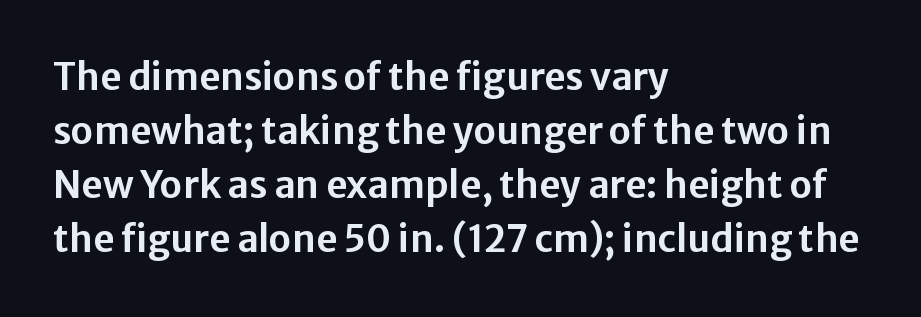
These lines are composed in type without serifs. Decoration check: the copy has no underline. Which margin do the lines hug? The left one — the right edge is uneven. Characters remain perfectly vertical along every line.
